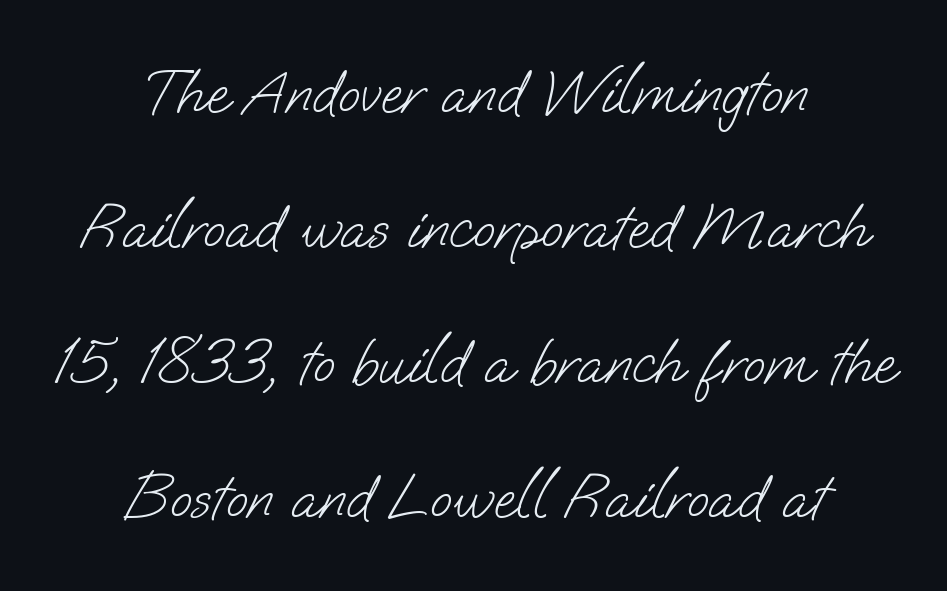
The letters advance in unequal steps, a hallmark of proportional type. The font family rendered here belongs to the sans-serif group. The passage is arranged like a title page — every line centered. Type without underlining. Think standard paragraph weight, or any step lighter than that.
